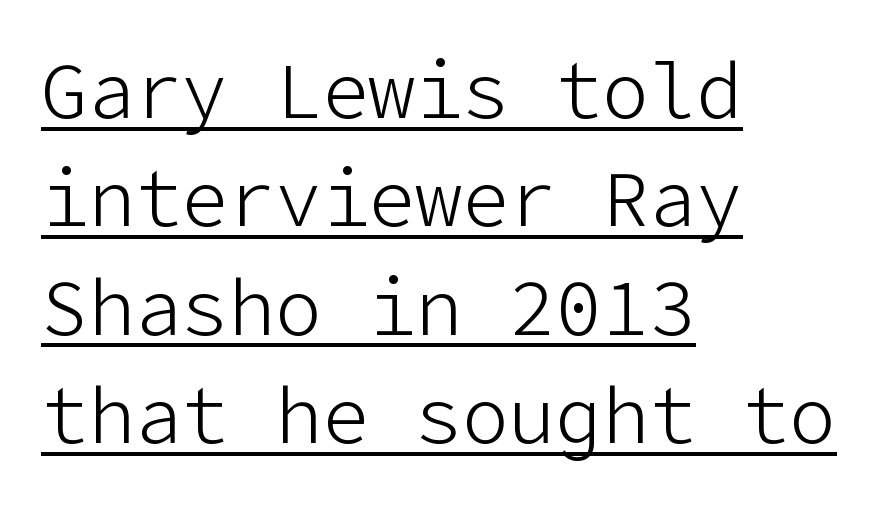
Q: Is the text bold? A: No.
Q: Is the text italic (slanted)? A: No, it is upright.
Q: Is the typeface a serif or a sans-serif typeface? A: Sans-serif.
Q: Is the text underlined? A: Yes.
Q: How is the paragraph aligned? A: Left-aligned.
Q: Is the spacing between letters normal or unusually wide? A: Normal.
Q: Is the spacing between lines tight, normal or loose? A: Normal.
Q: Width (condensed, normal, or wide)? A: Normal.
Q: Stroke contrast? A: Low.
Q: x-height? A: Medium.
